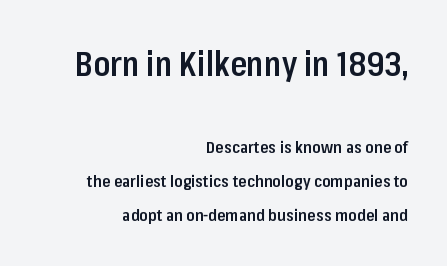
{"serif": "no", "italic": "no", "bold": "semi", "weight": "semibold", "width": "condensed", "stroke_contrast": "low", "x_height": "medium", "monospaced": "no", "underline": "no", "align": "right", "line_spacing": "loose", "line_spacing_ratio": 2.0, "letter_spacing": "normal", "letter_spacing_em": 0.0, "larger_block": "first", "size_ratio": 2.0, "glyph_px": 34}
